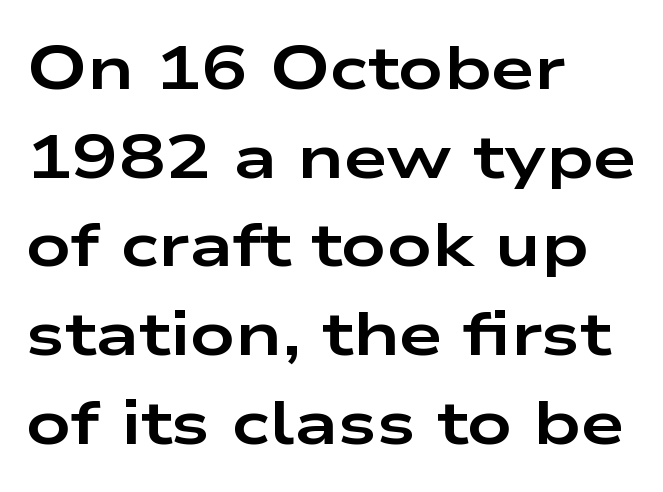
The image shows 62 px bold, wide sans-serif type, upright; set left-aligned, normal line spacing (1.43x), normal letter spacing, not underlined; low stroke contrast and a medium x-height.
